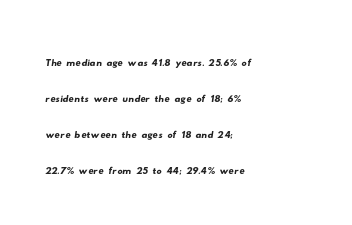
{"underline": "no", "align": "left", "line_spacing": "normal", "line_spacing_ratio": 1.38, "letter_spacing": "normal", "letter_spacing_em": 0.0, "glyph_px": 26}
